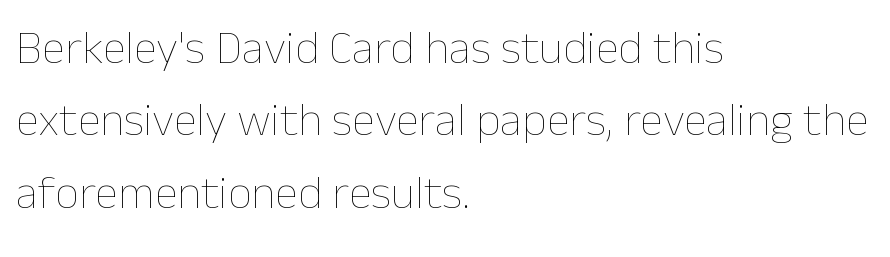
The image shows 47 px thin type, upright; set left-aligned, normal line spacing (1.54x), normal letter spacing, not underlined; low stroke contrast and a medium x-height.
